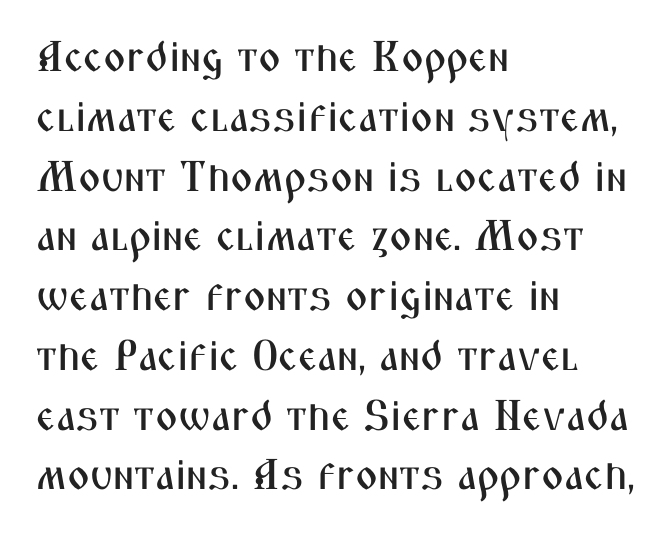
Alignment: flush left. This sample uses a sans-serif face. The rendering uses natural spacing where letterforms have individual widths. Do the letters lean? They stand straight.
